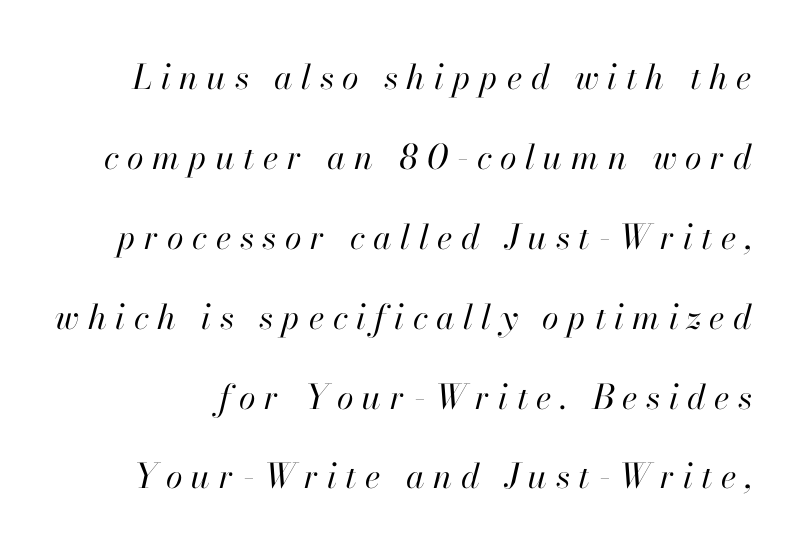
Tracking value appears strongly positive — letters spread wide. Counters stay open thanks to moderate or lighter strokes. Emphasis-style slanted type is in use. The line-height multiplier appears high, well above default.
